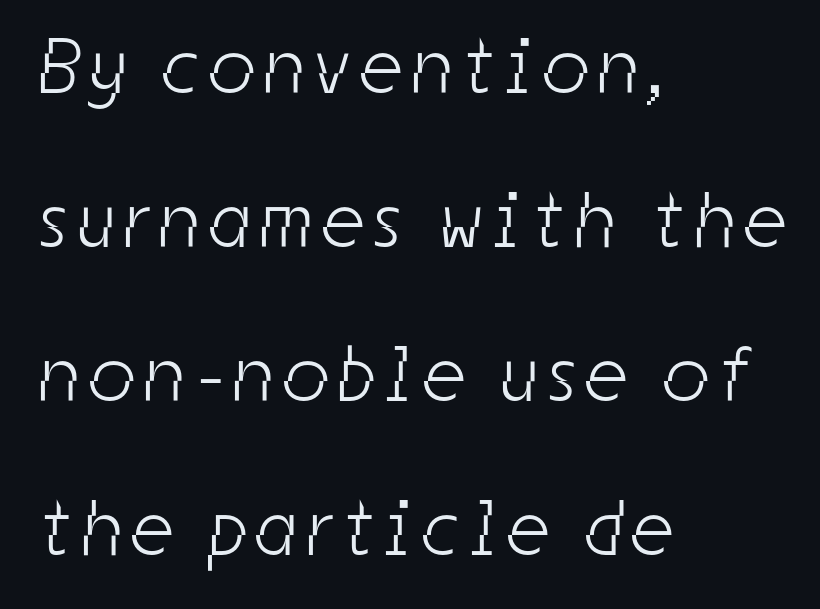
The image shows 79 px light, condensed sans-serif type; set left-aligned, loose line spacing (1.95x), not underlined; low stroke contrast and a medium x-height.
